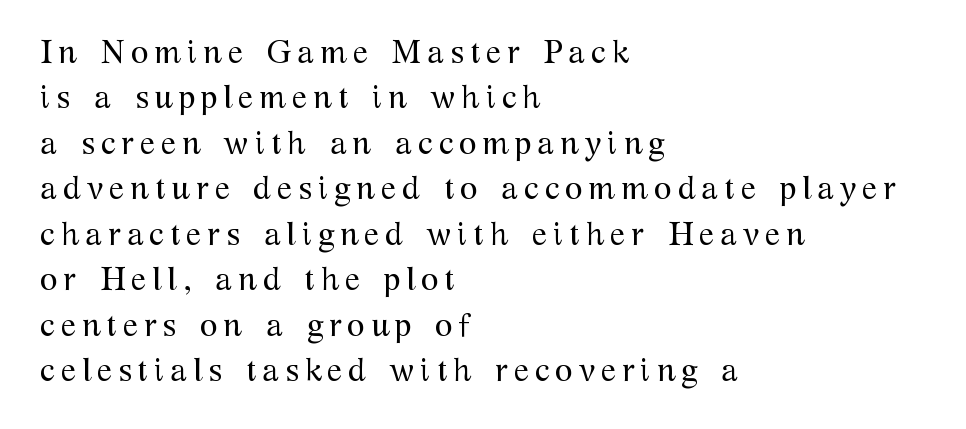
{"serif": "yes", "italic": "no", "bold": "no", "weight": "regular", "width": "normal", "stroke_contrast": "medium", "x_height": "medium", "monospaced": "no", "underline": "no", "align": "left", "line_spacing": "normal", "line_spacing_ratio": 1.42, "glyph_px": 32}
